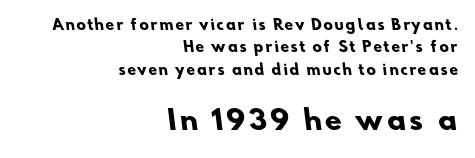
Q: Is the text bold? A: Yes.
Q: Is the text underlined? A: No.
Q: How is the paragraph aligned? A: Right-aligned.
Q: Is the spacing between lines tight, normal or loose? A: Normal.
Q: Which block of text is set in a larger size, the first (top) or the second (bottom)? A: The second (bottom) one.
